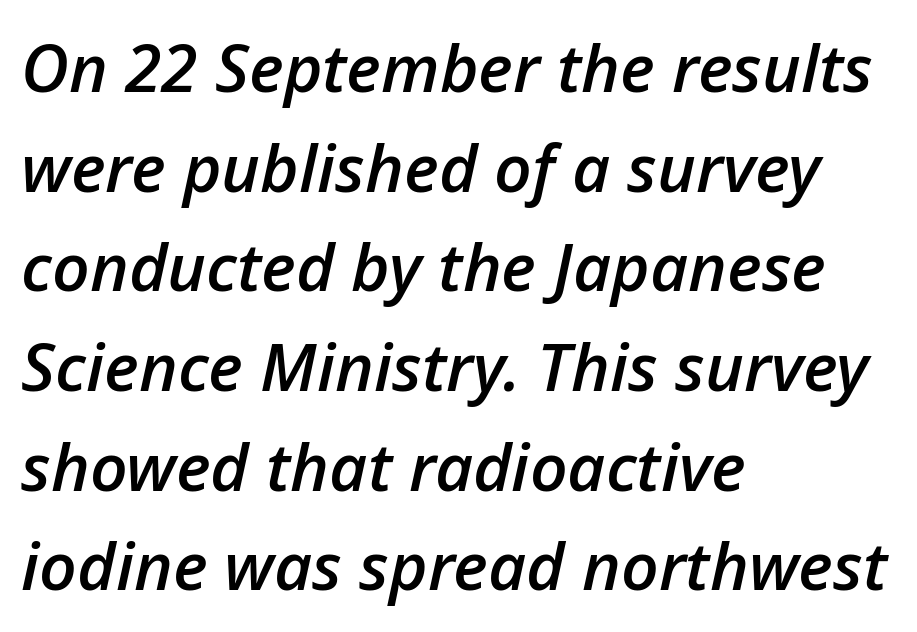
The image shows 66 px semibold type, italic (leaning right); set left-aligned, normal line spacing (1.51x), normal letter spacing, not underlined; low stroke contrast and a medium x-height.
